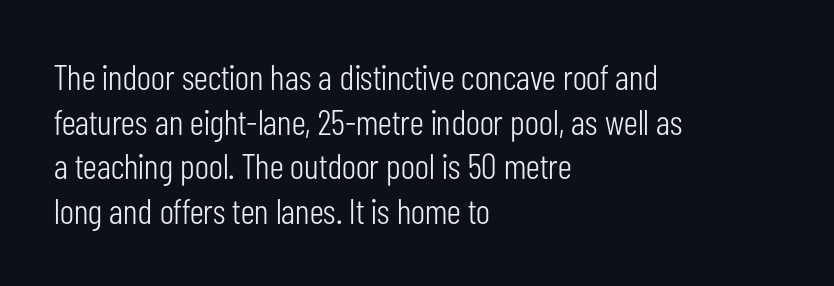
{"serif": "no", "italic": "no", "bold": "no", "weight": "light", "width": "condensed", "stroke_contrast": "low", "x_height": "medium", "monospaced": "no", "underline": "no", "align": "left", "line_spacing_ratio": 1.24, "letter_spacing": "normal", "letter_spacing_em": 0.0, "glyph_px": 36}
